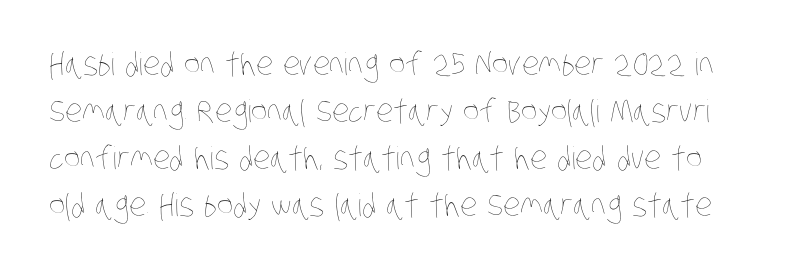
{"bold": "no", "weight": "thin", "width": "condensed", "stroke_contrast": "low", "x_height": "large", "monospaced": "no", "underline": "no", "line_spacing": "normal", "line_spacing_ratio": 1.52, "letter_spacing": "normal", "letter_spacing_em": 0.0, "glyph_px": 31}
